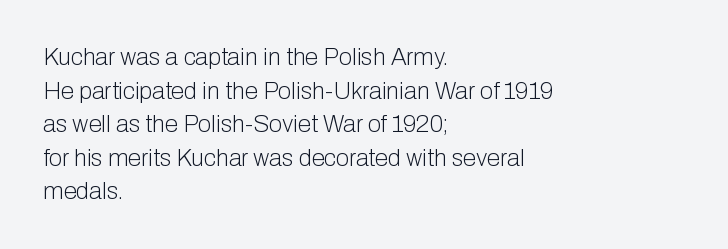
{"italic": "no", "bold": "no", "underline": "no", "align": "left", "line_spacing": "normal", "line_spacing_ratio": 1.4, "letter_spacing": "normal", "letter_spacing_em": 0.0, "glyph_px": 24}
